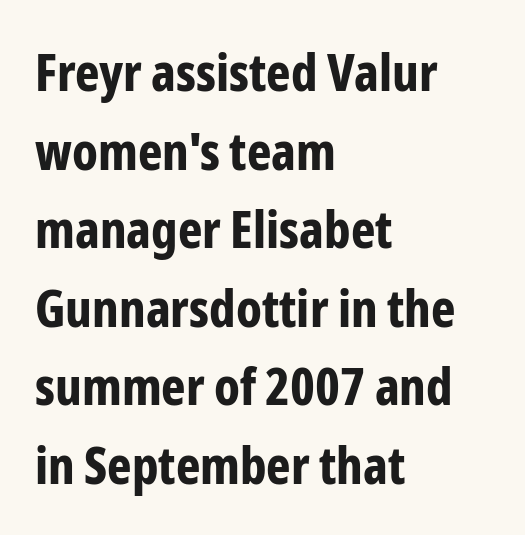
The baseline area is clear. You can tell it's not italic because the verticals are truly vertical. The lines are quadded left. A dark, heavy texture on the line: the type is bold. Tracking here is standard; glyphs follow each other at the usual distance. What's the leading like? Ordinary, nothing unusual.
